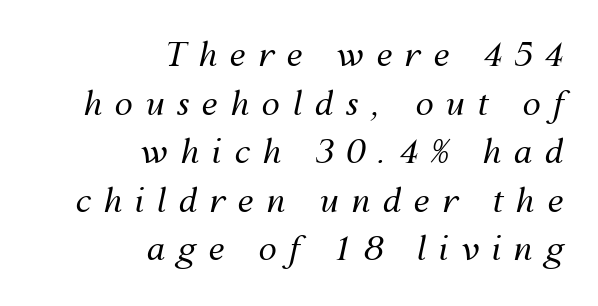
Q: Is the text bold? A: No.
Q: Is the text italic (slanted)? A: Yes, it leans right by about 12 degrees.
Q: Is the text underlined? A: No.
Q: How is the paragraph aligned? A: Right-aligned.
Q: Is the spacing between letters normal or unusually wide? A: Unusually wide.
Q: Is the spacing between lines tight, normal or loose? A: Normal.
Q: Width (condensed, normal, or wide)? A: Normal.
Q: Stroke contrast? A: Medium.
Q: x-height? A: Medium.
Q: Monospaced? A: No.
